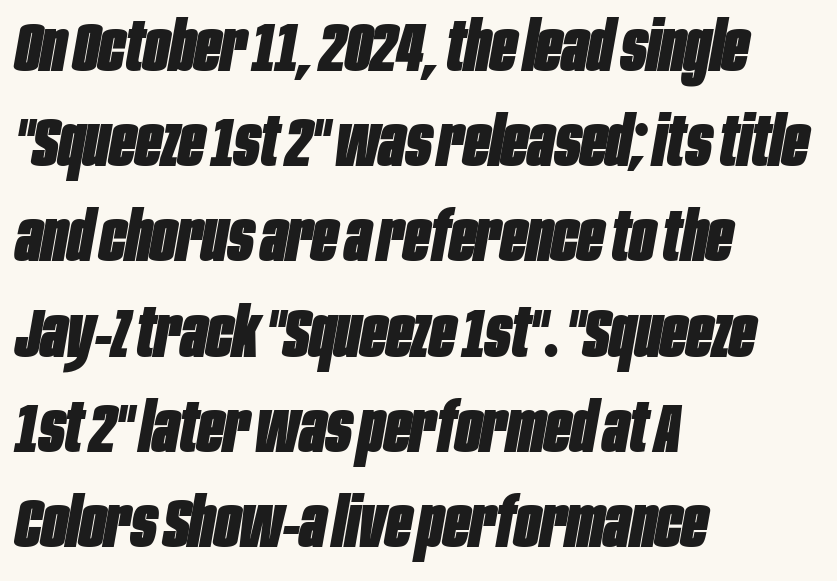
The image shows 69 px heavy, condensed type, italic (leaning right); set left-aligned, normal line spacing (1.38x), normal letter spacing, not underlined; low stroke contrast and a large x-height.
